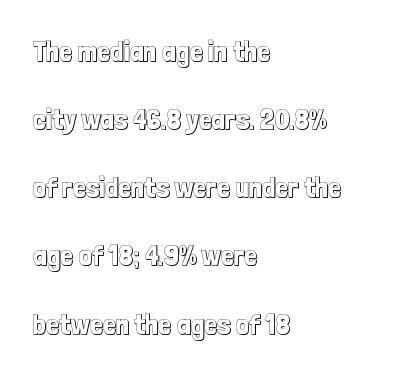
Q: Is the text italic (slanted)? A: No, it is upright.
Q: Is the text underlined? A: No.
Q: How is the paragraph aligned? A: Left-aligned.
Q: Is the spacing between letters normal or unusually wide? A: Normal.
Q: Is the spacing between lines tight, normal or loose? A: Loose.
Q: Width (condensed, normal, or wide)? A: Condensed.
Q: x-height? A: Medium.
Q: Monospaced? A: No.
